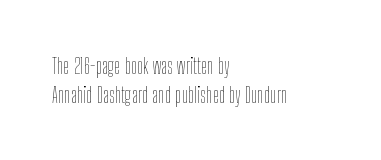
Q: Is the text bold? A: No.
Q: Is the text italic (slanted)? A: No, it is upright.
Q: Is the text underlined? A: No.
Q: How is the paragraph aligned? A: Left-aligned.
Q: Is the spacing between letters normal or unusually wide? A: Normal.
Q: Is the spacing between lines tight, normal or loose? A: Normal.
